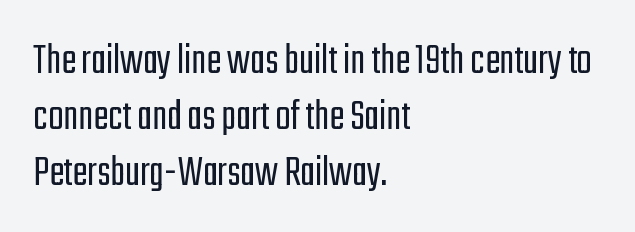
{"serif": "no", "italic": "no", "bold": "no", "weight": "light", "width": "condensed", "stroke_contrast": "low", "x_height": "medium", "monospaced": "no", "underline": "no", "align": "left", "line_spacing_ratio": 1.24, "letter_spacing": "normal", "letter_spacing_em": 0.0, "glyph_px": 45}
